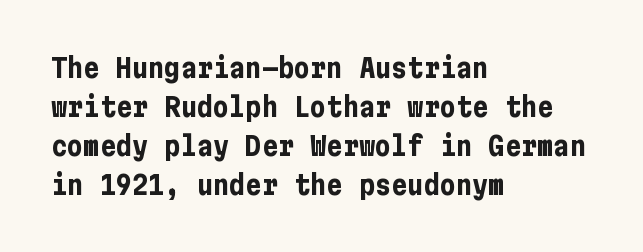
{"italic": "no", "bold": "yes", "underline": "no", "align": "left", "line_spacing": "normal", "line_spacing_ratio": 1.44, "letter_spacing": "normal", "letter_spacing_em": 0.0, "glyph_px": 27}
